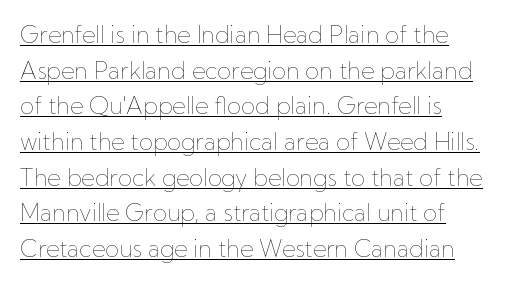
The words here are underlined. The font's upright variant was chosen for this text. The rendering uses a moderate line-height, typical for paragraphs. The letters sit at their default tracking, neither squeezed nor spread. Bold? No — there's no thickening of the strokes. One-word summary of the alignment: left.
